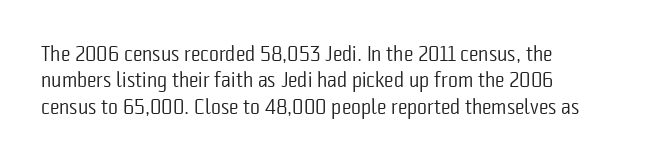
{"italic": "no", "bold": "no", "underline": "no", "align": "left", "line_spacing": "normal", "line_spacing_ratio": 1.26, "letter_spacing": "normal", "letter_spacing_em": 0.0, "glyph_px": 21}
